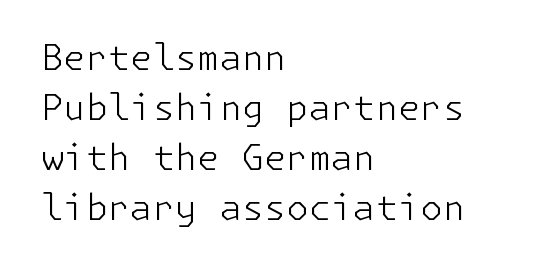
The passage shown is not underscored anywhere. A typesetter would label this face a sans. Is the block centered? No — it sits flush against the left margin. Ink coverage per letter is moderate at most. Each word holds together tightly as a unit, with standard inter-letter gaps.
